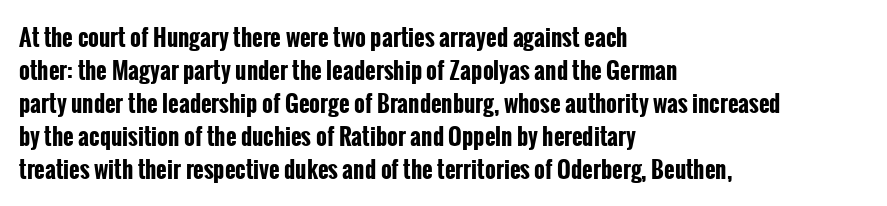
This sample keeps an unexceptional amount of space between lines. Strokes here are thick enough to call this a true bold. A student would call this left alignment; a typographer would say flush left, rag right. You can tell it's not italic because the verticals are truly vertical.
